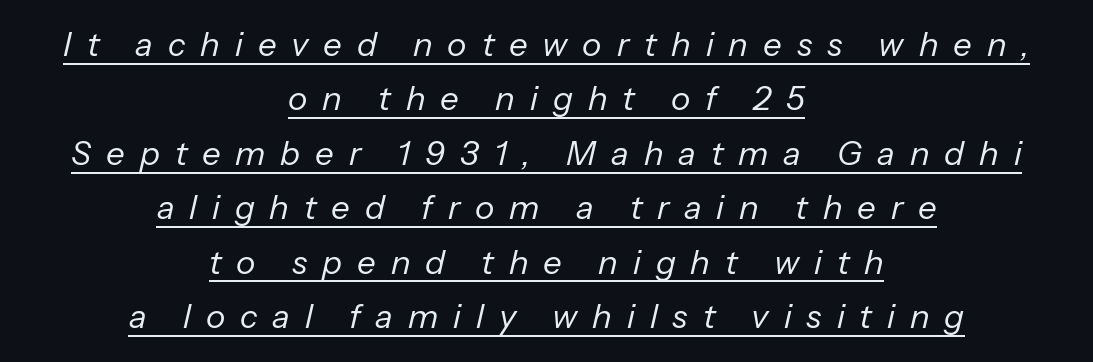
{"italic": "yes", "lean": "right", "slant_degrees": 13, "bold": "no", "weight": "regular", "width": "normal", "stroke_contrast": "low", "x_height": "medium", "monospaced": "no", "underline": "yes", "align": "center", "line_spacing": "normal", "line_spacing_ratio": 1.65, "letter_spacing": "wide", "letter_spacing_em": 0.45, "glyph_px": 33}
